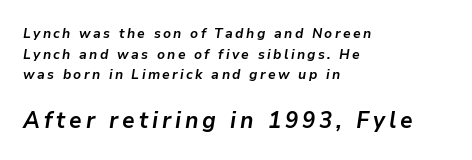
The rendering applies a slant to the glyphs. Evenly set lines give the paragraph a standard silhouette. In CSS terms this would be text-align: left. Does the bottom block carry the larger type? Yes, it does. Weight check: bold — yes, fully.
